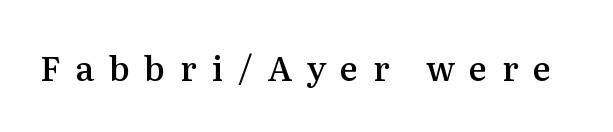
Q: Is the text bold? A: Semi-bold.
Q: Is the text italic (slanted)? A: No, it is upright.
Q: Is the typeface a serif or a sans-serif typeface? A: Serif.
Q: Is the text underlined? A: No.
Q: Is the spacing between letters normal or unusually wide? A: Unusually wide.
Q: Width (condensed, normal, or wide)? A: Normal.
Q: Stroke contrast? A: Medium.
Q: x-height? A: Medium.
Q: Monospaced? A: No.
